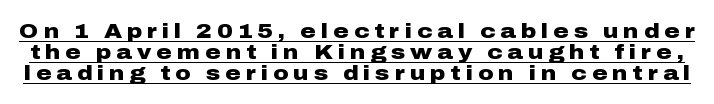
{"italic": "no", "bold": "yes", "underline": "yes", "line_spacing": "tight", "line_spacing_ratio": 1.0, "letter_spacing": "wide", "letter_spacing_em": 0.24, "glyph_px": 21}
